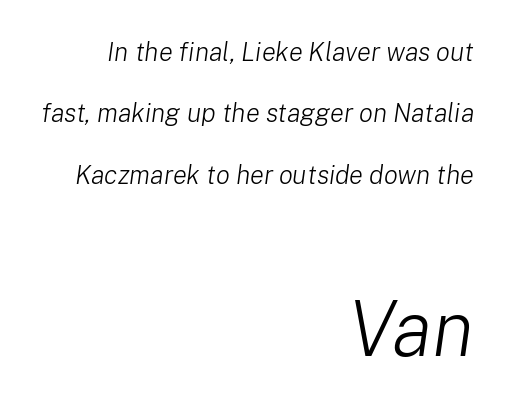
The image shows 77 px light type, italic (leaning right); set right-aligned, loose line spacing (2.36x), normal letter spacing, not underlined; the second (bottom) block is 2.96x larger; low stroke contrast and a medium x-height.
